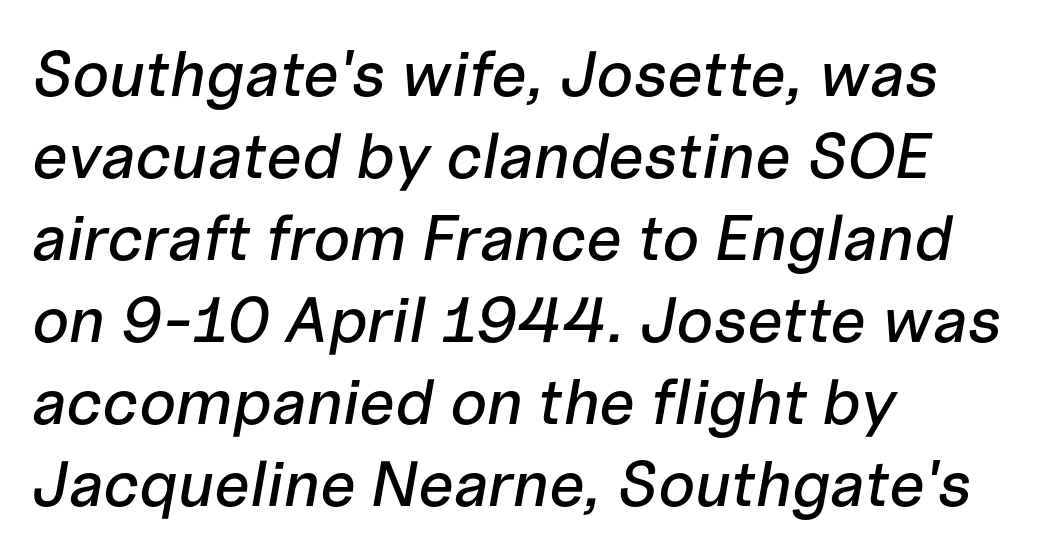
{"italic": "yes", "lean": "right", "slant_degrees": 10, "width": "normal", "stroke_contrast": "low", "x_height": "medium", "monospaced": "no", "underline": "no", "align": "left", "line_spacing": "normal", "line_spacing_ratio": 1.28, "letter_spacing": "normal", "letter_spacing_em": 0.0, "glyph_px": 64}
